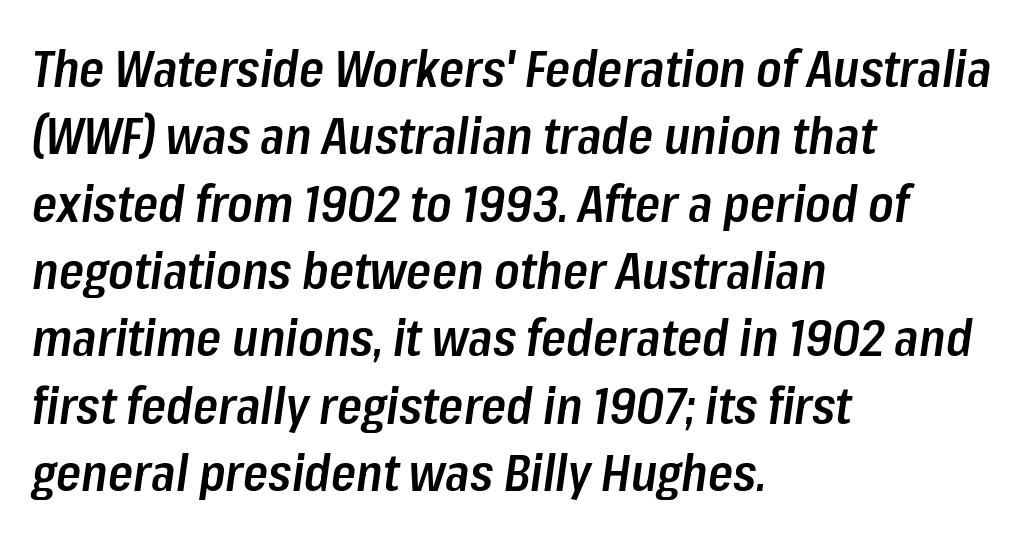
The image shows 51 px semibold, condensed type, italic (leaning right); set left-aligned, normal line spacing (1.32x), normal letter spacing, not underlined; low stroke contrast and a medium x-height.
